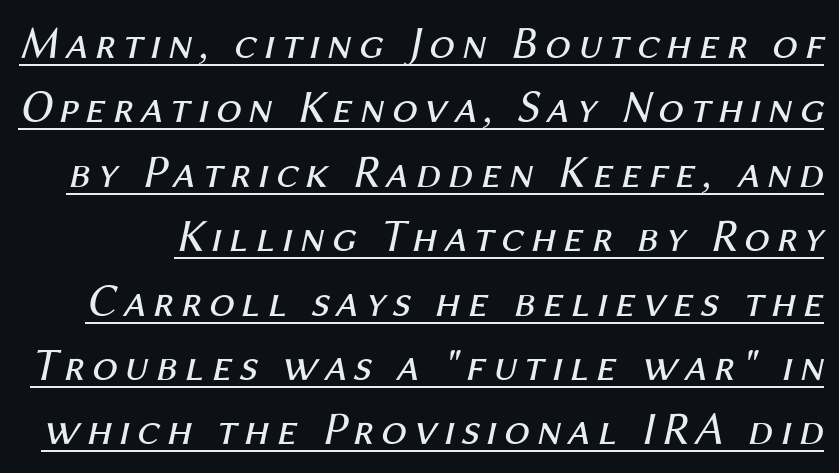
Q: Is the text bold? A: No.
Q: Is the text italic (slanted)? A: Yes, it leans right by about 12 degrees.
Q: Is the text underlined? A: Yes.
Q: Is the spacing between lines tight, normal or loose? A: Normal.
Q: Width (condensed, normal, or wide)? A: Normal.
Q: Stroke contrast? A: Medium.
Q: x-height? A: Medium.
Q: Monospaced? A: No.
